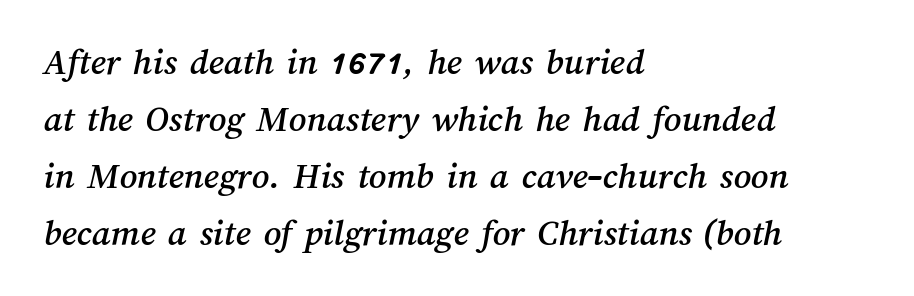
The zone under the glyphs is completely vacant. Regular leading. The face used here is proportionally spaced, like ordinary book or web type. The line texture is even and compact thanks to regular tracking.
